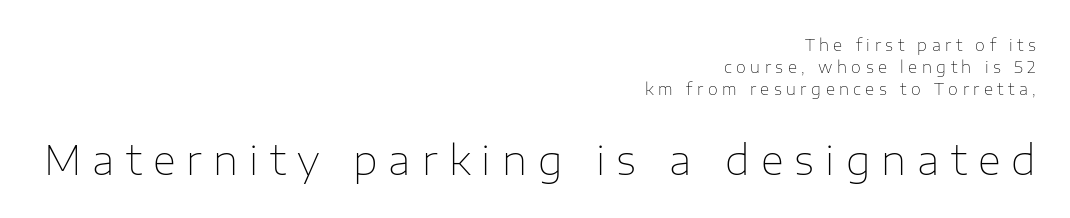
{"serif": "no", "italic": "no", "bold": "no", "weight": "thin", "width": "normal", "stroke_contrast": "low", "x_height": "medium", "monospaced": "no", "underline": "no", "align": "right", "line_spacing": "normal", "line_spacing_ratio": 1.39, "letter_spacing": "wide", "letter_spacing_em": 0.28, "larger_block": "second", "size_ratio": 2.5, "glyph_px": 40}
